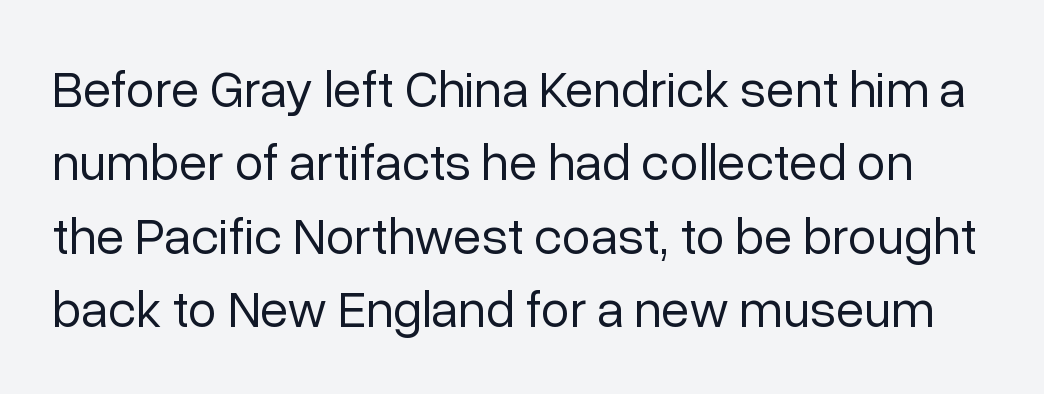
The image shows 52 px regular-weight sans-serif type, upright; set normal line spacing (1.41x), normal letter spacing, not underlined; low stroke contrast and a medium x-height.
